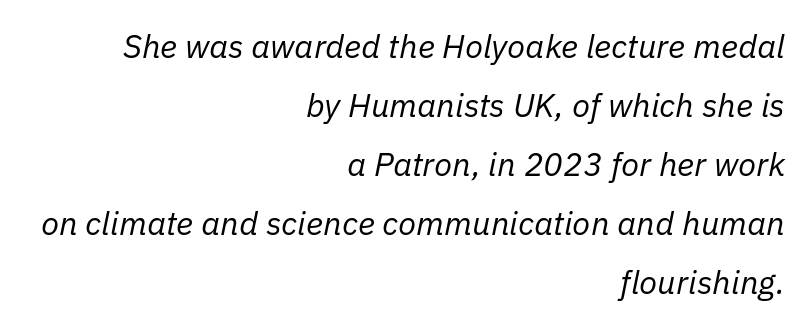
{"italic": "yes", "lean": "right", "slant_degrees": 11, "bold": "no", "weight": "regular", "width": "normal", "stroke_contrast": "low", "x_height": "medium", "monospaced": "no", "underline": "no", "align": "right", "line_spacing_ratio": 1.79, "letter_spacing": "normal", "letter_spacing_em": 0.0, "glyph_px": 33}
